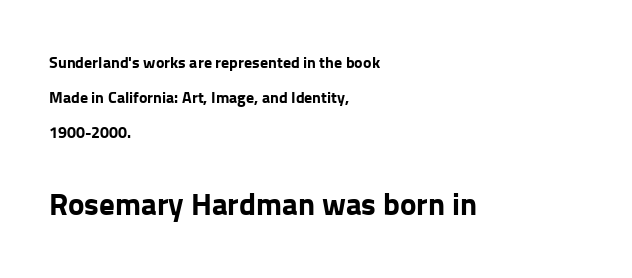
Q: Is the text bold? A: Yes.
Q: Is the text italic (slanted)? A: No, it is upright.
Q: Is the typeface a serif or a sans-serif typeface? A: Sans-serif.
Q: Is the text underlined? A: No.
Q: How is the paragraph aligned? A: Left-aligned.
Q: Is the spacing between letters normal or unusually wide? A: Normal.
Q: Is the spacing between lines tight, normal or loose? A: Loose.
Q: Which block of text is set in a larger size, the first (top) or the second (bottom)? A: The second (bottom) one.
Q: Width (condensed, normal, or wide)? A: Normal.
Q: Stroke contrast? A: Low.
Q: x-height? A: Medium.
Q: Monospaced? A: No.
